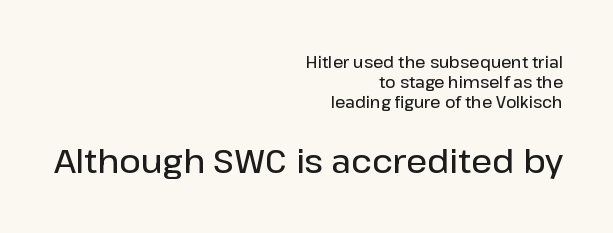
Q: Is the text bold? A: Semi-bold.
Q: Is the text italic (slanted)? A: No, it is upright.
Q: Is the typeface a serif or a sans-serif typeface? A: Sans-serif.
Q: Is the text underlined? A: No.
Q: How is the paragraph aligned? A: Right-aligned.
Q: Is the spacing between letters normal or unusually wide? A: Normal.
Q: Is the spacing between lines tight, normal or loose? A: Normal.
Q: Which block of text is set in a larger size, the first (top) or the second (bottom)? A: The second (bottom) one.
Q: Width (condensed, normal, or wide)? A: Normal.
Q: Stroke contrast? A: Low.
Q: x-height? A: Medium.
Q: Monospaced? A: No.
